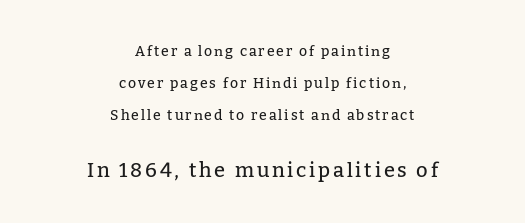
{"italic": "no", "underline": "no", "align": "center", "line_spacing": "loose", "line_spacing_ratio": 2.3, "larger_block": "second", "size_ratio": 1.43, "glyph_px": 20}
